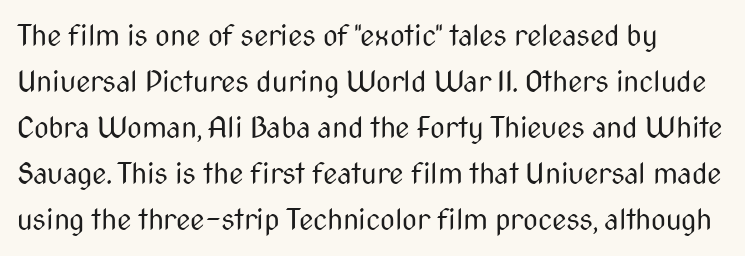
Q: Is the text bold? A: No.
Q: Is the text italic (slanted)? A: No, it is upright.
Q: Is the typeface a serif or a sans-serif typeface? A: Sans-serif.
Q: Is the text underlined? A: No.
Q: Is the spacing between letters normal or unusually wide? A: Normal.
Q: Is the spacing between lines tight, normal or loose? A: Normal.
Q: Width (condensed, normal, or wide)? A: Condensed.
Q: Stroke contrast? A: Medium.
Q: x-height? A: Medium.
Q: Monospaced? A: No.
